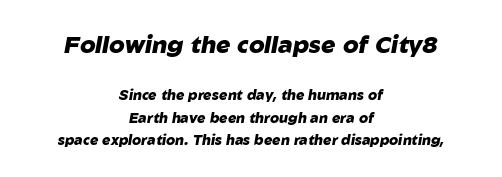
{"italic": "yes", "lean": "right", "slant_degrees": 10, "bold": "yes", "underline": "no", "align": "center", "line_spacing": "normal", "line_spacing_ratio": 1.59, "letter_spacing": "normal", "letter_spacing_em": 0.0, "larger_block": "first", "size_ratio": 1.71, "glyph_px": 24}
